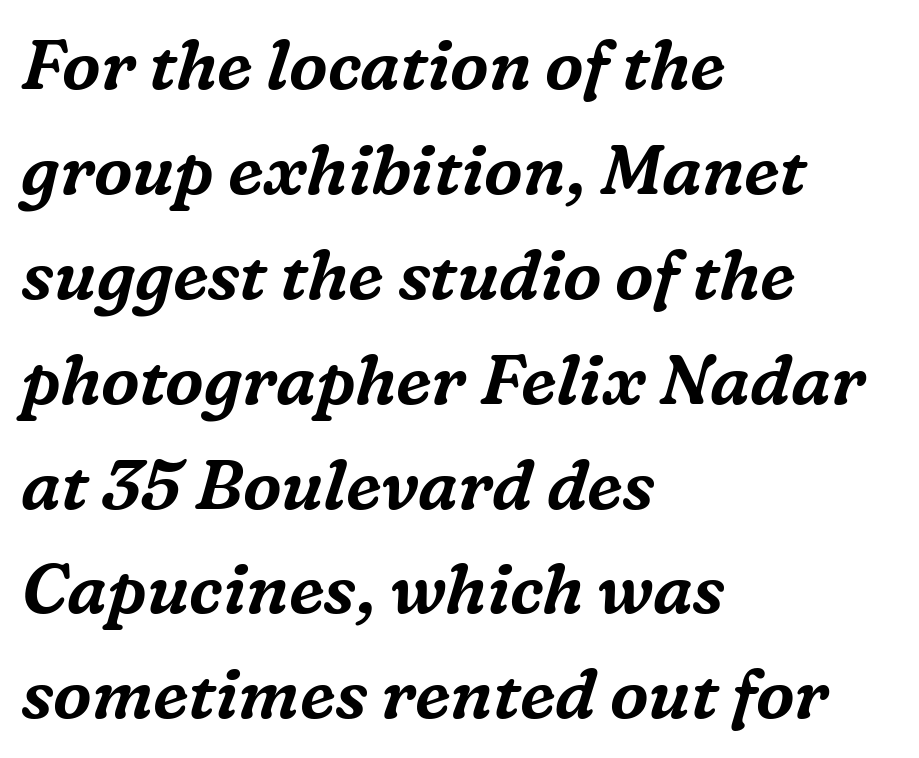
Q: Is the text italic (slanted)? A: Yes, it leans right by about 16 degrees.
Q: Is the typeface a serif or a sans-serif typeface? A: Serif.
Q: Is the text underlined? A: No.
Q: How is the paragraph aligned? A: Left-aligned.
Q: Is the spacing between letters normal or unusually wide? A: Normal.
Q: Is the spacing between lines tight, normal or loose? A: Normal.
Q: Width (condensed, normal, or wide)? A: Normal.
Q: Stroke contrast? A: Medium.
Q: x-height? A: Medium.
Q: Monospaced? A: No.
